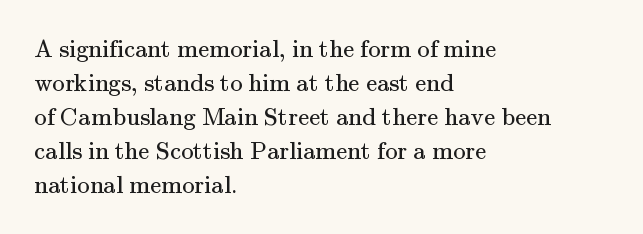
{"italic": "no", "bold": "no", "underline": "no", "align": "left", "line_spacing": "normal", "line_spacing_ratio": 1.36, "letter_spacing": "normal", "letter_spacing_em": 0.0, "glyph_px": 25}
